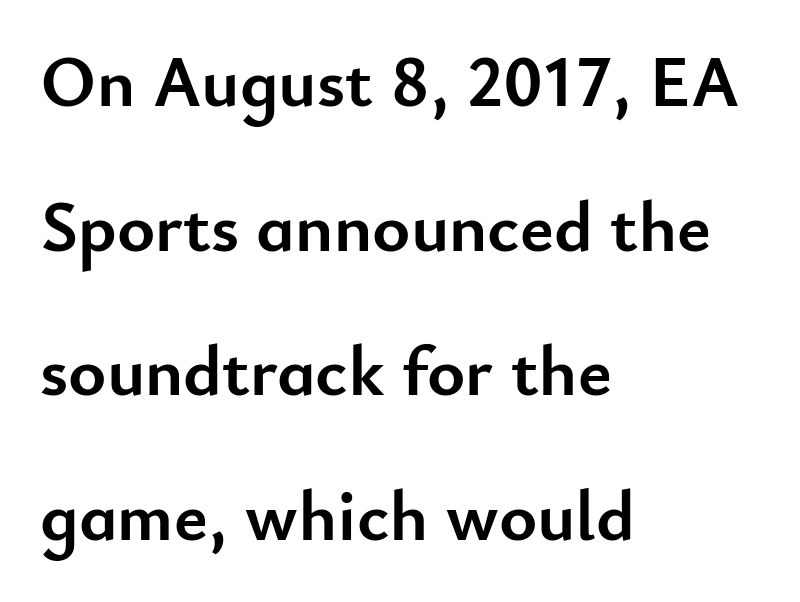
The image shows 72 px semibold sans-serif type, upright; set left-aligned, loose line spacing (2.01x), normal letter spacing, not underlined; low stroke contrast and a small x-height.
